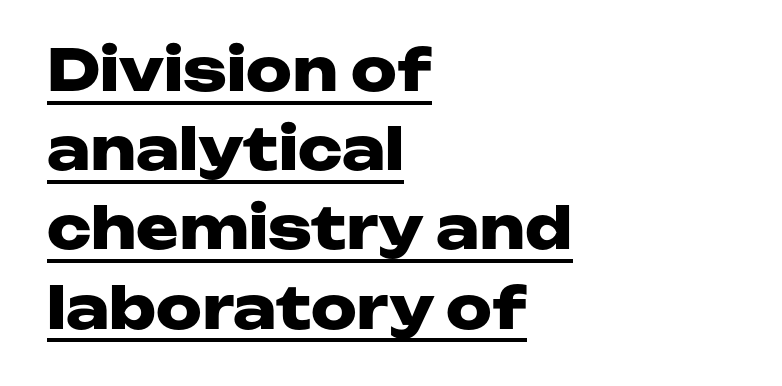
The image shows 57 px heavy, wide sans-serif type, upright; set left-aligned, normal line spacing (1.39x), normal letter spacing, underlined; low stroke contrast and a medium x-height.
